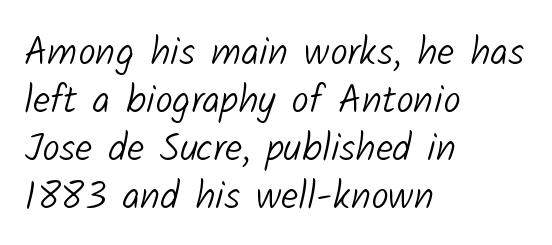
{"serif": "no", "bold": "no", "weight": "light", "width": "normal", "stroke_contrast": "low", "x_height": "medium", "monospaced": "no", "underline": "no", "align": "left", "line_spacing_ratio": 1.23, "letter_spacing": "normal", "letter_spacing_em": 0.0, "glyph_px": 39}
